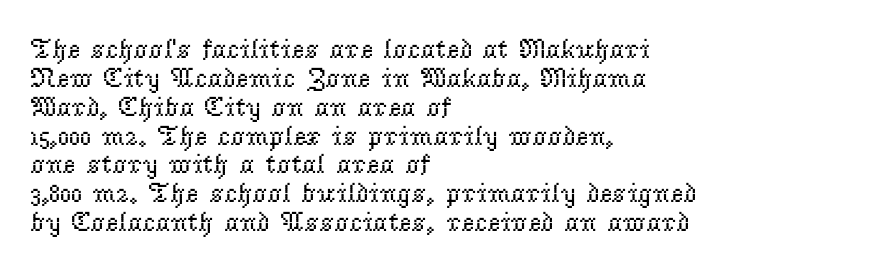
Q: Is the text bold? A: No.
Q: Is the text italic (slanted)? A: No, it is upright.
Q: Is the typeface a serif or a sans-serif typeface? A: Serif.
Q: Is the text underlined? A: No.
Q: How is the paragraph aligned? A: Left-aligned.
Q: Is the spacing between letters normal or unusually wide? A: Normal.
Q: Is the spacing between lines tight, normal or loose? A: Tight.
Q: Width (condensed, normal, or wide)? A: Normal.
Q: Stroke contrast? A: Low.
Q: x-height? A: Small.
Q: Monospaced? A: No.
